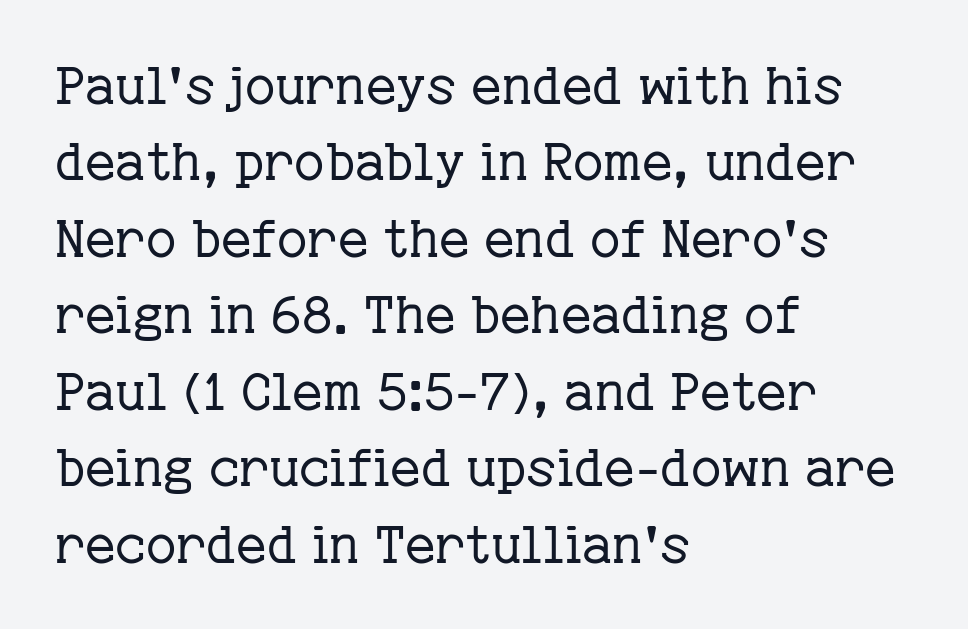
Q: Is the text bold? A: No.
Q: Is the text italic (slanted)? A: No, it is upright.
Q: Is the typeface a serif or a sans-serif typeface? A: Serif.
Q: Is the text underlined? A: No.
Q: How is the paragraph aligned? A: Left-aligned.
Q: Is the spacing between letters normal or unusually wide? A: Normal.
Q: Is the spacing between lines tight, normal or loose? A: Normal.
Q: Width (condensed, normal, or wide)? A: Normal.
Q: Stroke contrast? A: Low.
Q: x-height? A: Medium.
Q: Monospaced? A: No.
